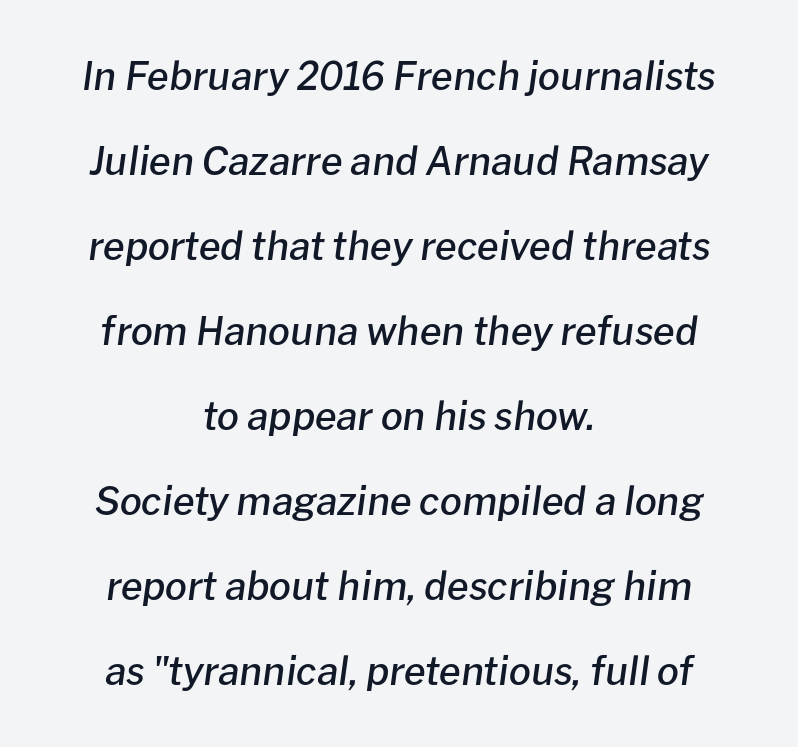
The space directly below the letters is spotless. Reading down the column, the eye jumps a long way to each next line. Yep, that's italic — everything's leaning. The typesetter chose a symmetrical, centered arrangement here. Firm but not heavy-handed strokes: this text is semibold.
